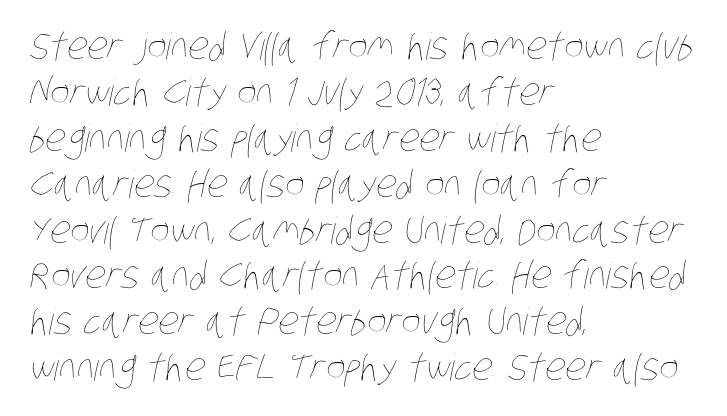
Q: Is the text bold? A: No.
Q: Is the text underlined? A: No.
Q: How is the paragraph aligned? A: Left-aligned.
Q: Is the spacing between letters normal or unusually wide? A: Normal.
Q: Width (condensed, normal, or wide)? A: Condensed.
Q: Stroke contrast? A: Low.
Q: x-height? A: Large.
Q: Monospaced? A: No.
